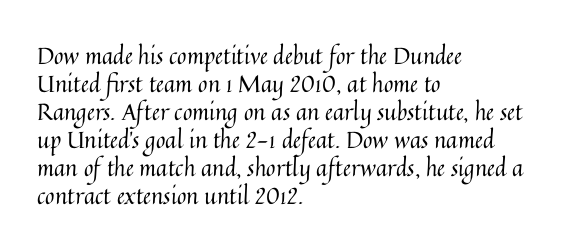
The image shows 23 px text type; set left-aligned, line spacing 1.22x, normal letter spacing, not underlined.
